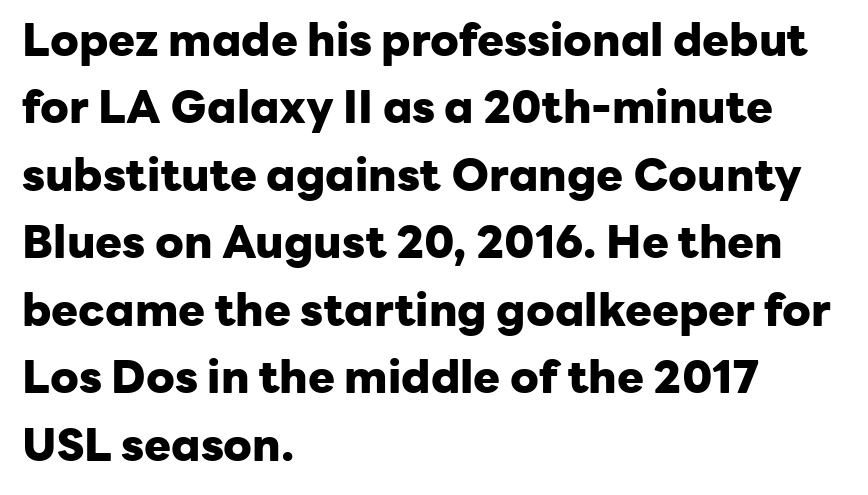
Each new line begins a customary step beneath the previous one. Regarding serifs, this sample does without them. Each letter keeps its own natural width here, so spacing adapts to shape. How are the letters spaced? Ordinarily, with no added tracking.
